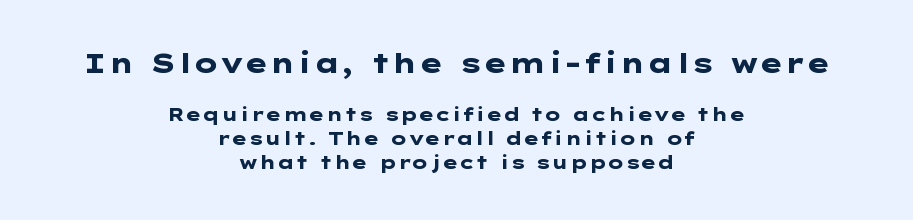
The first block has been scaled up relative to the second. Inter-character spacing is left at the font's built-in metrics. Any mark beneath the type? The region is blank. Look at the stroke-to-counter ratio: heavy, a bold.
